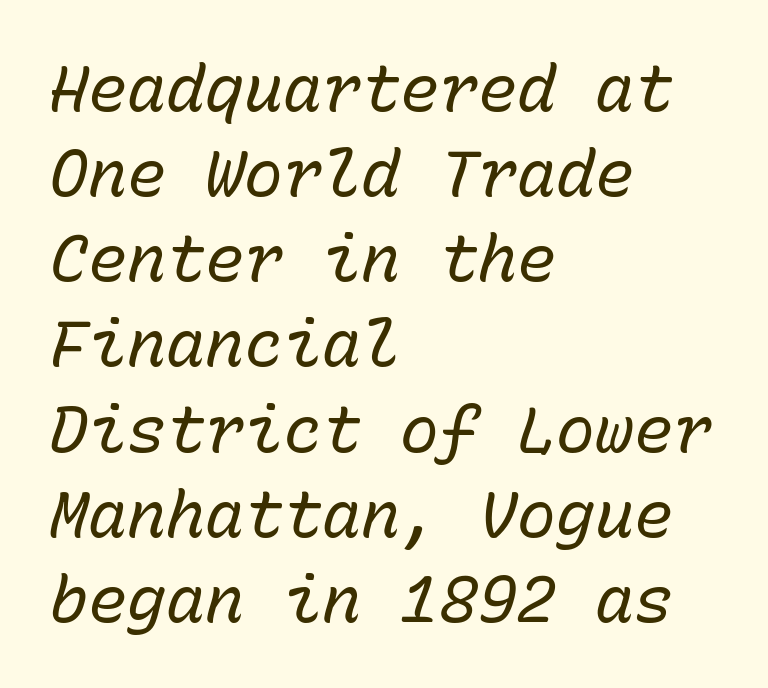
{"italic": "yes", "lean": "right", "slant_degrees": 15, "bold": "no", "weight": "regular", "width": "normal", "stroke_contrast": "low", "x_height": "medium", "monospaced": "yes", "underline": "no", "align": "left", "line_spacing": "normal", "line_spacing_ratio": 1.31, "letter_spacing": "normal", "letter_spacing_em": 0.0, "glyph_px": 65}
